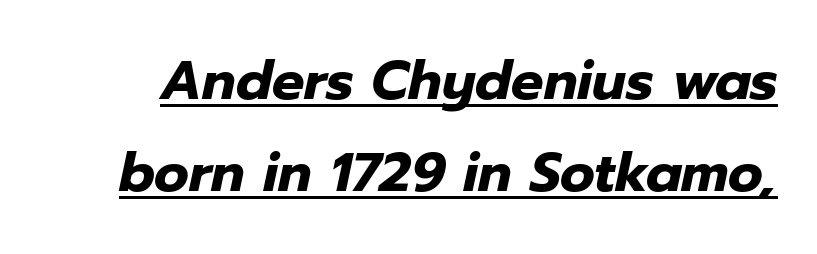
{"italic": "yes", "lean": "right", "slant_degrees": 12, "bold": "yes", "weight": "heavy", "width": "normal", "stroke_contrast": "low", "x_height": "medium", "monospaced": "no", "underline": "yes", "line_spacing": "normal", "line_spacing_ratio": 1.7, "letter_spacing": "normal", "letter_spacing_em": 0.0, "glyph_px": 54}
